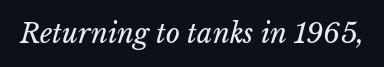
{"italic": "yes", "lean": "right", "slant_degrees": 15, "bold": "no", "underline": "no", "letter_spacing": "normal", "letter_spacing_em": 0.0, "glyph_px": 27}
